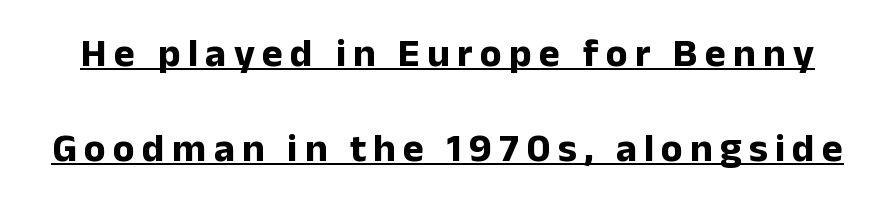
Observe the absence of serifs on each vertical stroke in this sample. These lines are rendered in a variable-pitch font. Reading down the column, the eye jumps a long way to each next line. Bold? Absolutely — the strokes are thick and heavy. Every stem runs plumb, perpendicular to the baseline.
